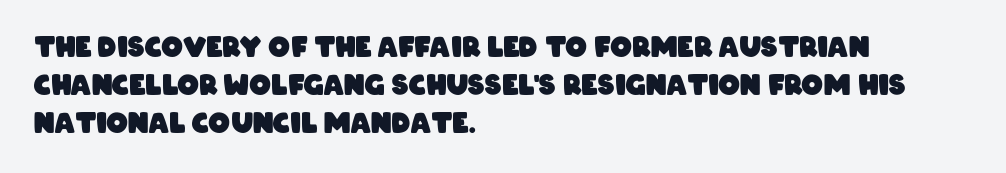
{"bold": "yes", "underline": "no", "align": "left", "line_spacing": "normal", "line_spacing_ratio": 1.4, "letter_spacing": "normal", "letter_spacing_em": 0.0, "glyph_px": 27}
